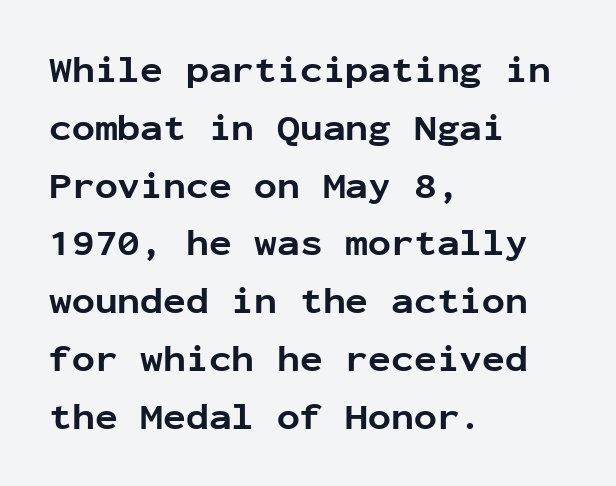
Q: Is the text bold? A: Yes.
Q: Is the text italic (slanted)? A: No, it is upright.
Q: Is the typeface a serif or a sans-serif typeface? A: Sans-serif.
Q: Is the text underlined? A: No.
Q: How is the paragraph aligned? A: Left-aligned.
Q: Is the spacing between letters normal or unusually wide? A: Normal.
Q: Is the spacing between lines tight, normal or loose? A: Normal.
Q: Width (condensed, normal, or wide)? A: Normal.
Q: Stroke contrast? A: Low.
Q: x-height? A: Medium.
Q: Monospaced? A: Yes.
